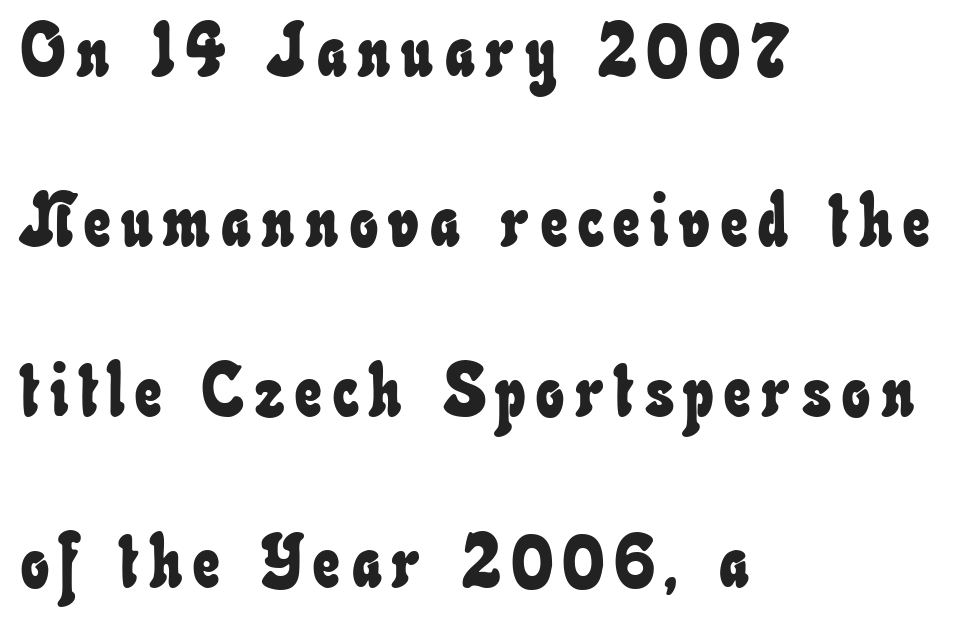
The image shows 74 px condensed type; set left-aligned, loose line spacing (2.3x), not underlined; low stroke contrast and a small x-height.
